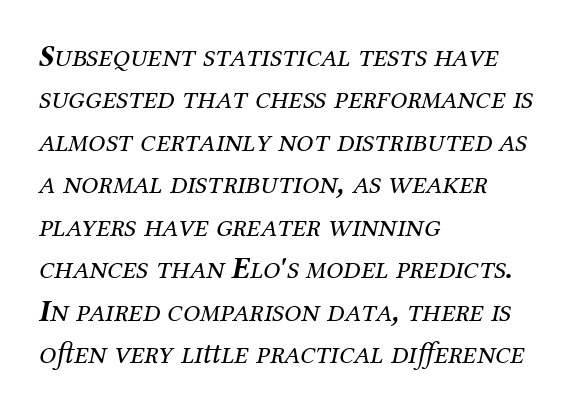
Q: Is the text bold? A: No.
Q: Is the text italic (slanted)? A: Yes, it leans right by about 12 degrees.
Q: Is the typeface a serif or a sans-serif typeface? A: Serif.
Q: Is the text underlined? A: No.
Q: How is the paragraph aligned? A: Left-aligned.
Q: Is the spacing between letters normal or unusually wide? A: Normal.
Q: Is the spacing between lines tight, normal or loose? A: Normal.
Q: Width (condensed, normal, or wide)? A: Normal.
Q: Stroke contrast? A: Medium.
Q: x-height? A: Medium.
Q: Monospaced? A: No.
